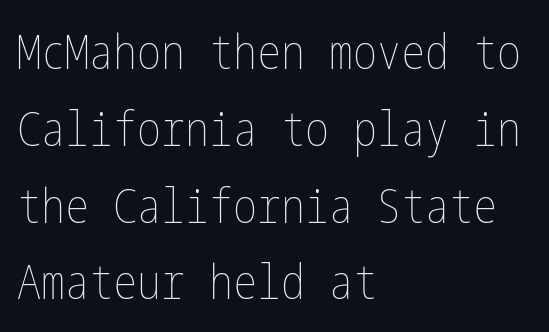
Q: Is the text bold? A: No.
Q: Is the text italic (slanted)? A: No, it is upright.
Q: Is the text underlined? A: No.
Q: How is the paragraph aligned? A: Left-aligned.
Q: Is the spacing between letters normal or unusually wide? A: Normal.
Q: Is the spacing between lines tight, normal or loose? A: Normal.
Q: Width (condensed, normal, or wide)? A: Condensed.
Q: Stroke contrast? A: Low.
Q: x-height? A: Medium.
